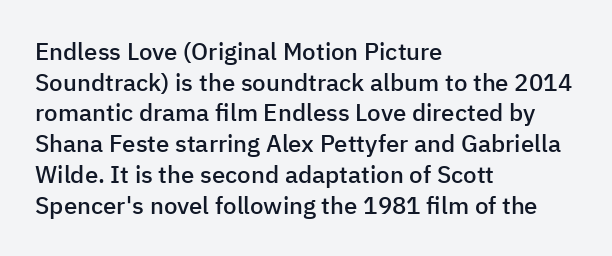
The image shows 24 px text type, upright; set left-aligned, normal line spacing (1.28x), normal letter spacing, not underlined.
